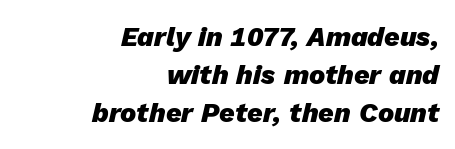
{"italic": "yes", "lean": "right", "slant_degrees": 13, "bold": "yes", "underline": "no", "align": "right", "line_spacing": "normal", "line_spacing_ratio": 1.41, "letter_spacing": "normal", "letter_spacing_em": 0.0, "glyph_px": 27}
